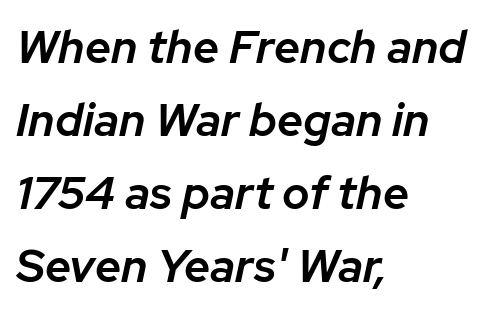
{"italic": "yes", "lean": "right", "slant_degrees": 12, "bold": "semi", "weight": "semibold", "width": "normal", "stroke_contrast": "low", "x_height": "medium", "monospaced": "no", "underline": "no", "align": "left", "line_spacing": "normal", "line_spacing_ratio": 1.59, "letter_spacing": "normal", "letter_spacing_em": 0.0, "glyph_px": 46}
